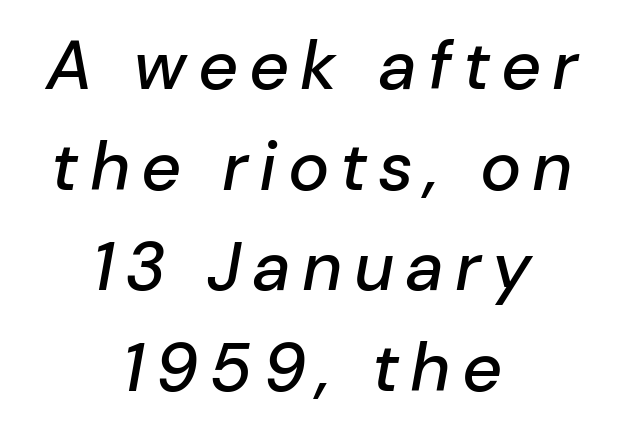
Is the block centered? Yes — each line is placed symmetrically about the middle. Emphasis-style slanted type is in use. The letters advance in unequal steps, a hallmark of proportional type. A bare baseline throughout the passage. The rows are spaced the way most documents space them.
